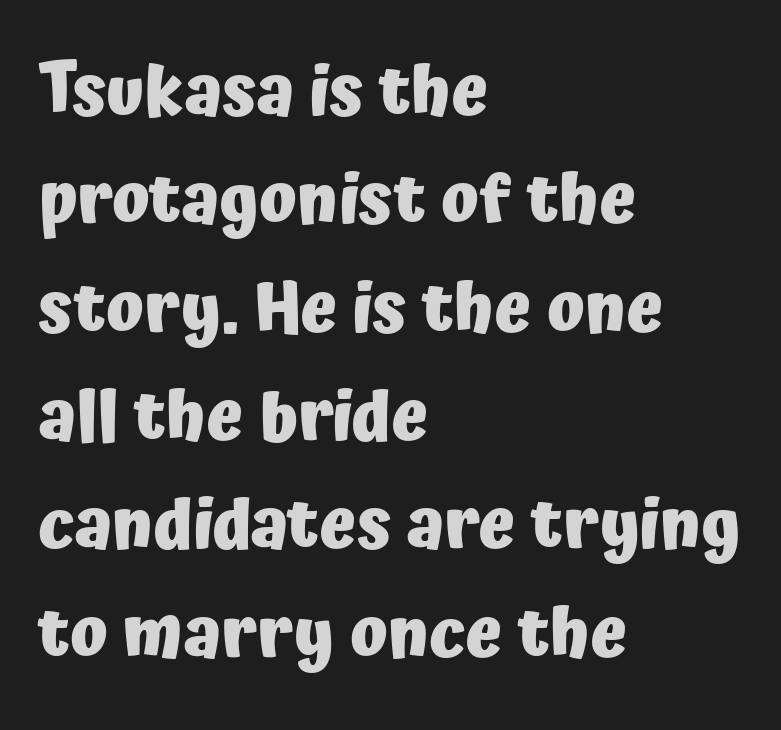
Horizontal bands of white between lines are of average thickness. If you drew a ruler down the left edge, every line would touch it. Is this a fixed-width face? No — the glyphs have proportional, varying widths. Letter spacing: default. The characters look thick and weighty, a clear bold. Italic? Not at all — the glyphs are vertical.
